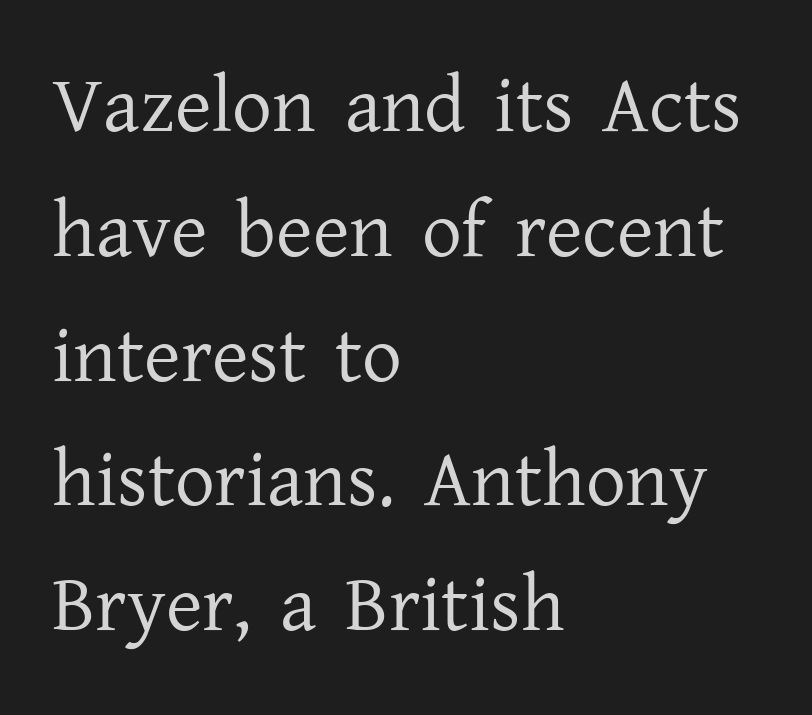
The image shows 79 px regular-weight serif type, upright; set left-aligned, normal line spacing (1.58x), normal letter spacing, not underlined; low stroke contrast and a medium x-height.
